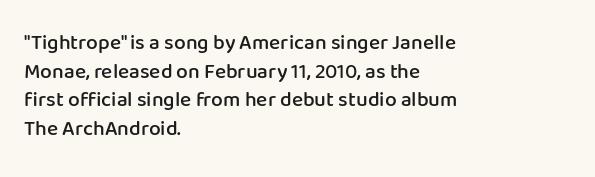
This sample uses an upright cut, with every glyph sitting square on the baseline. Moderately thickened strokes mark this as semibold type. Short note: letters normally spaced. A typesetter would call this leading conventional body-copy spacing. Just letters on the line, the space beneath them empty. Casual observation: everything's shoved over to the left.
